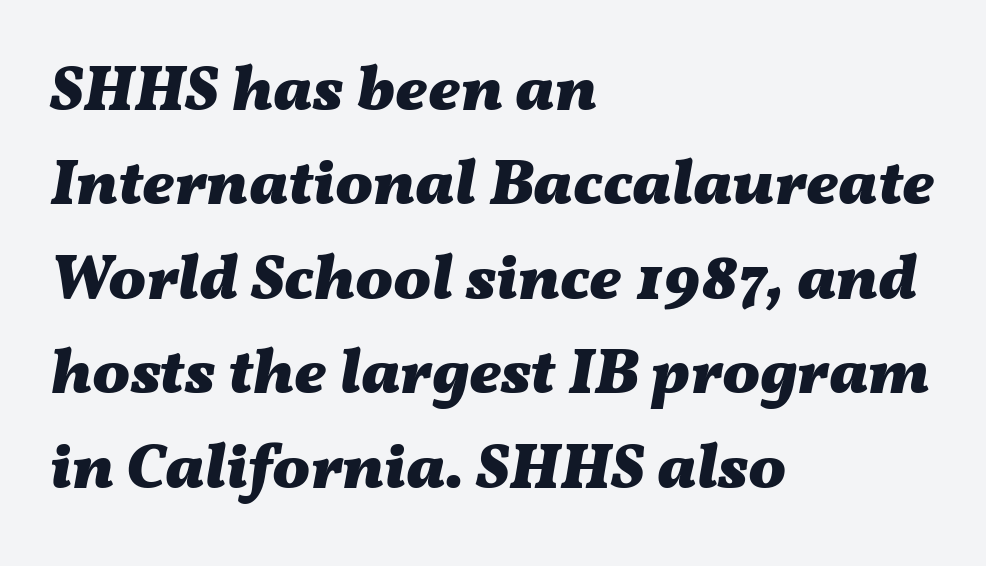
The passage shown has conventional tracking throughout. Quick note: italic. Underlining? Definitely not there. These lines are rendered in a variable-pitch font.
